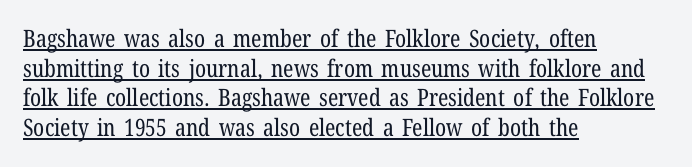
{"italic": "no", "bold": "no", "underline": "yes", "align": "left", "line_spacing_ratio": 1.23, "letter_spacing": "normal", "letter_spacing_em": 0.0, "glyph_px": 24}
